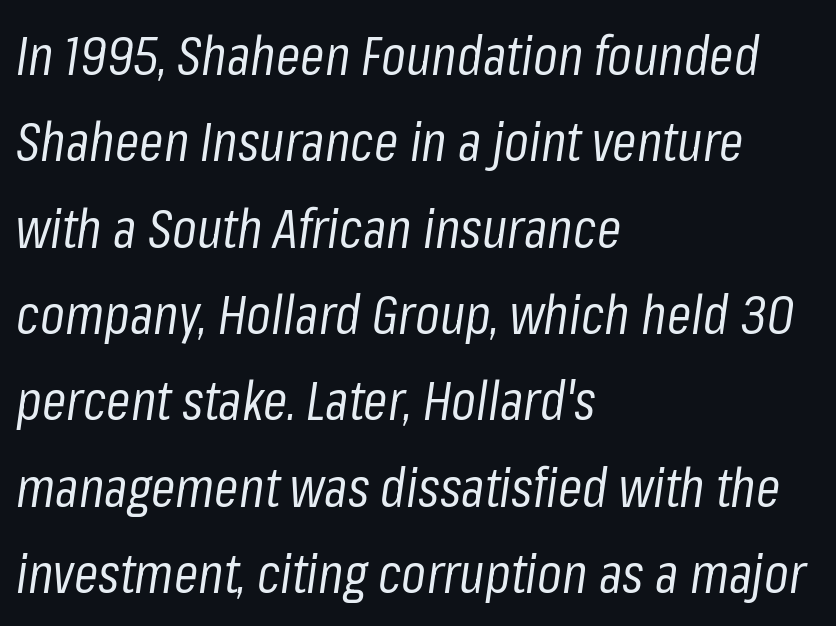
Horizontally, the lines are justified to the leading edge only. The axis of the letterforms is tilted away from vertical. These lines are rendered in a variable-pitch font. You could call the tracking neutral — neither tight nor loose.
